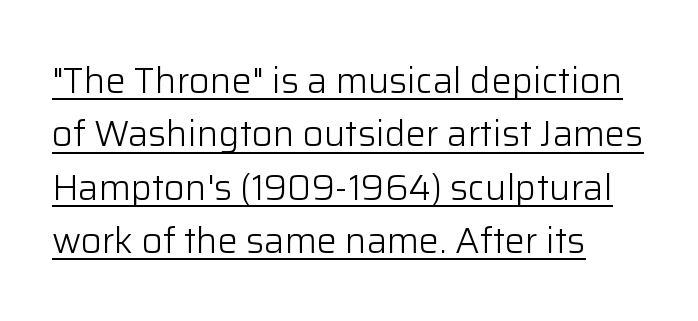
The image shows 36 px light sans-serif type, upright; set left-aligned, normal line spacing (1.48x), normal letter spacing, underlined; low stroke contrast and a medium x-height.
